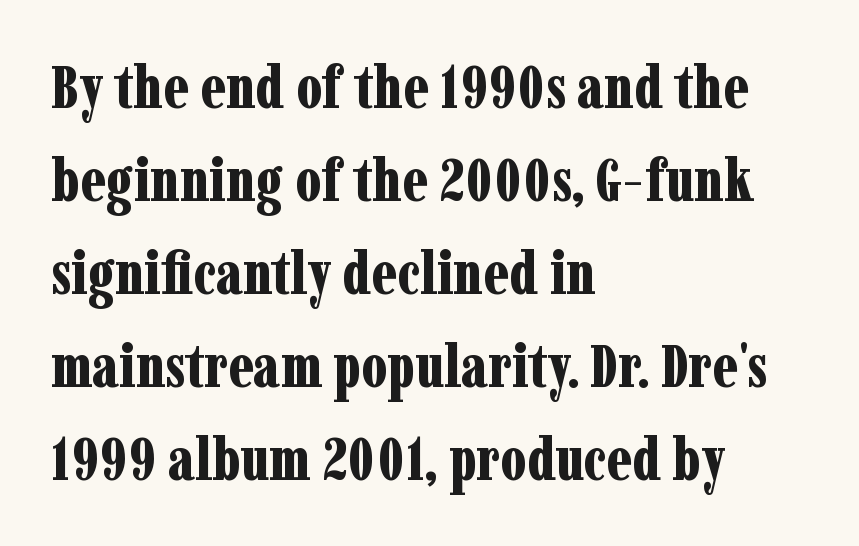
{"serif": "yes", "italic": "no", "bold": "yes", "weight": "bold", "width": "condensed", "stroke_contrast": "low", "x_height": "medium", "monospaced": "no", "underline": "no", "align": "left", "line_spacing": "normal", "line_spacing_ratio": 1.55, "letter_spacing": "normal", "letter_spacing_em": 0.0, "glyph_px": 60}
